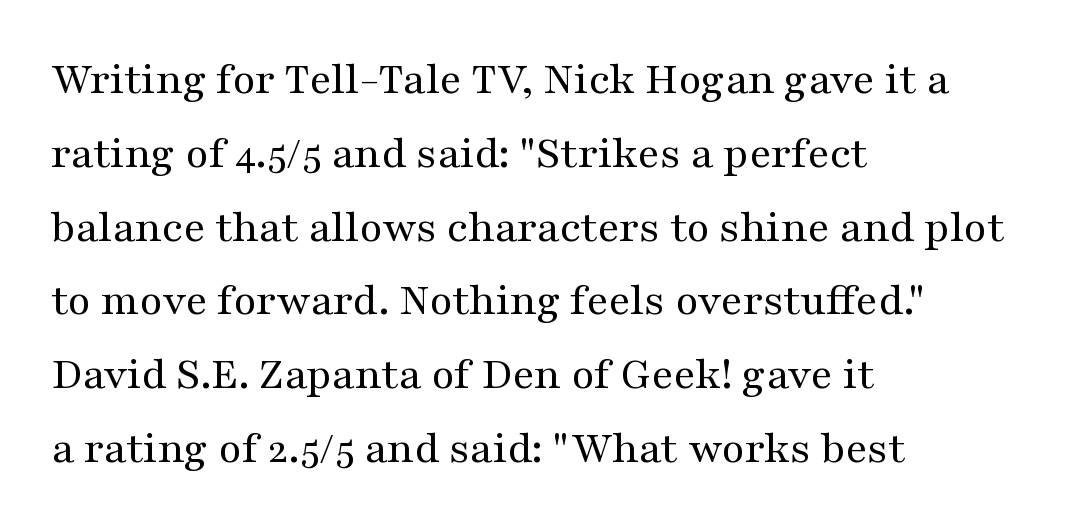
Each letter keeps its own natural width here, so spacing adapts to shape. In terms of letterspacing, this is plain default setting. Every stem runs plumb, perpendicular to the baseline. The setting favours the left margin, as ordinary paragraphs usually do. This rendering features lettering with no underline. Each letter's strokes conclude with small projecting serifs.
